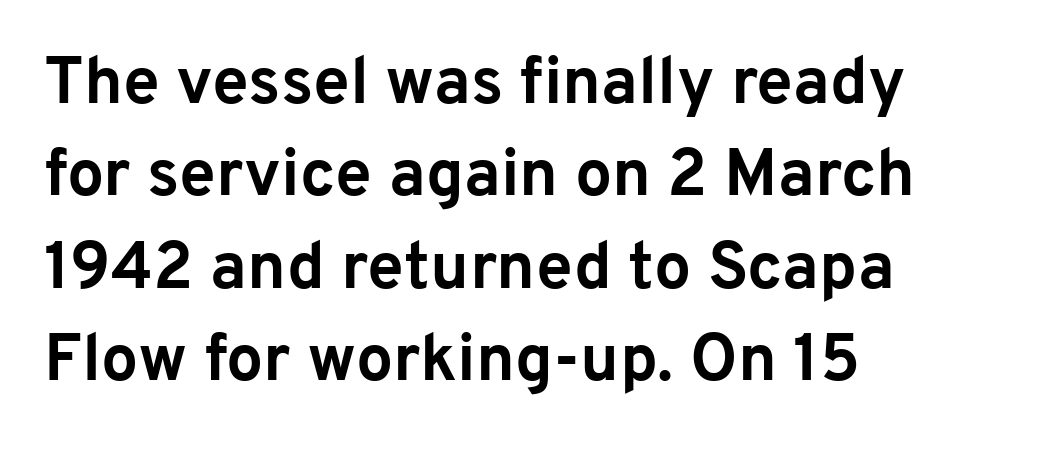
Descenders are the only things crossing below the line. The font's upright variant was chosen for this text. Horizontal alignment here is leftward, the default for most running prose. A typesetter would label this face a sans.
